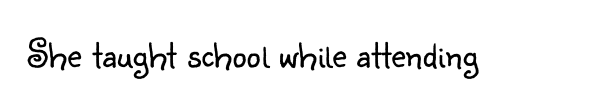
Serifs: no, the terminals of the letterforms are clean. This sample uses plain, unmodified letter spacing. Stems here are at most as thick as an everyday book face. Looks like regular typesetting: each glyph gets only the width it needs. Upright lettering throughout. Glance below the letters and you will spot only blank space.
